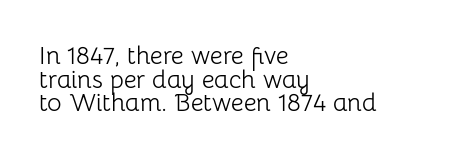
Bare-footed words on every line. Vertical stems look standard width or narrower in stroke. The line-height multiplier appears low, near solid setting. Characters remain perfectly vertical along every line. Here the glyphs are tracked normally, forming tight word shapes.
